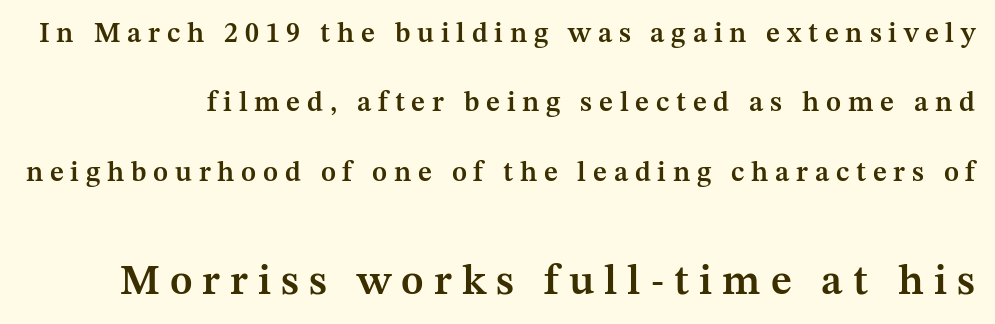
Baseline-to-baseline distance is far greater than the letter height. I'd call this a serif setting — the letters wear small feet. Honestly, there is no underline to notice here at all. Between one letter and the next there's a generous, obvious gap. Stroke thickness is moderately raised; the sample reads as semibold.
